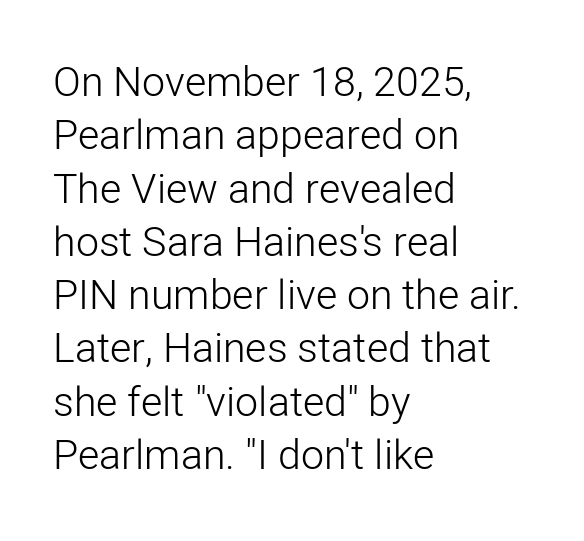
{"serif": "no", "italic": "no", "bold": "no", "weight": "light", "width": "normal", "stroke_contrast": "low", "x_height": "medium", "monospaced": "no", "underline": "no", "align": "left", "line_spacing": "normal", "line_spacing_ratio": 1.3, "letter_spacing": "normal", "letter_spacing_em": 0.0, "glyph_px": 41}
